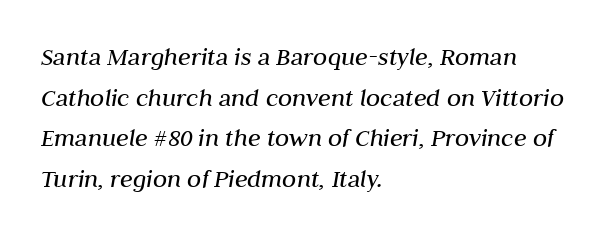
{"italic": "yes", "lean": "right", "slant_degrees": 10, "bold": "no", "underline": "no", "align": "left", "line_spacing": "normal", "line_spacing_ratio": 1.56, "letter_spacing": "normal", "letter_spacing_em": 0.0, "glyph_px": 26}
